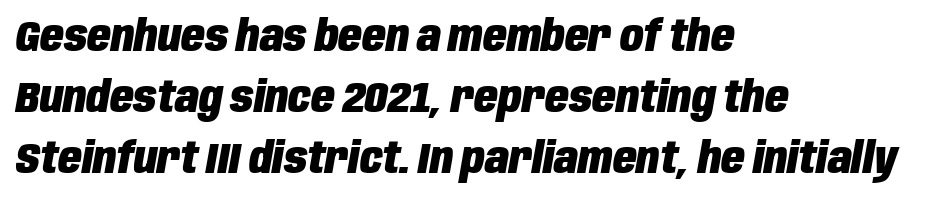
Spacing verdict: proportional, widths tailored to each character. Looking at the ascenders, they clearly lean. Default kerning and tracking; the words read as compact shapes. The rendering uses a moderate line-height, typical for paragraphs. If you drew a ruler down the left edge, every line would touch it. The area under the type is left untouched.
